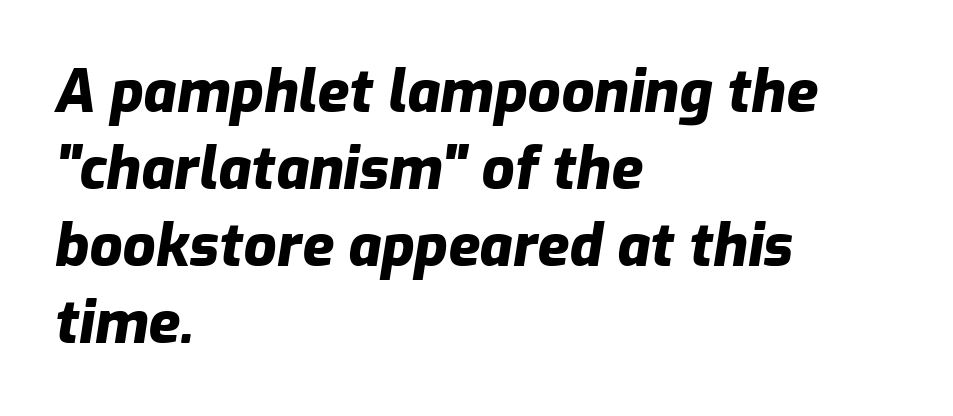
Where is the straight margin? On the left. This block has exactly the height ordinary leading produces. Lines of text with bare space underneath. Notice how the stems are inclined rather than vertical — that's the hallmark of italics.
